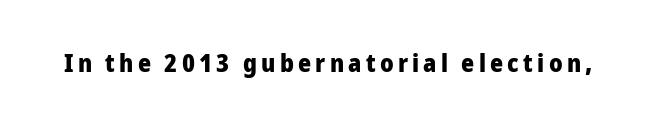
The image shows 25 px bold type, upright; set not underlined.
